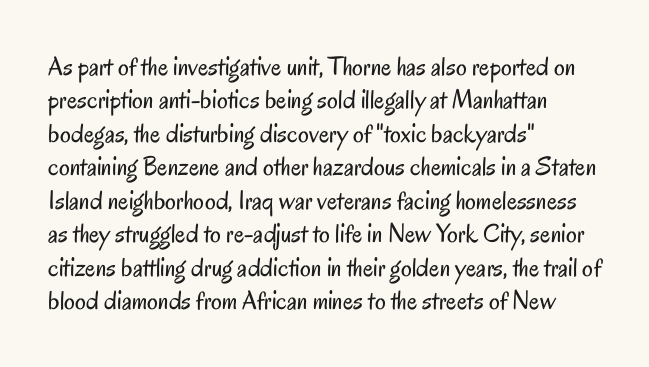
Q: Is the text bold? A: No.
Q: Is the text italic (slanted)? A: No, it is upright.
Q: Is the text underlined? A: No.
Q: How is the paragraph aligned? A: Left-aligned.
Q: Is the spacing between letters normal or unusually wide? A: Normal.
